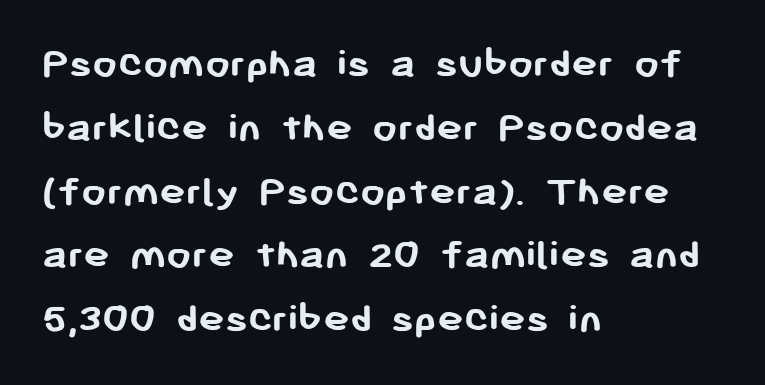
{"serif": "no", "italic": "no", "bold": "yes", "weight": "semibold", "width": "normal", "stroke_contrast": "low", "x_height": "medium", "monospaced": "no", "underline": "no", "align": "left", "line_spacing": "normal", "line_spacing_ratio": 1.45, "letter_spacing": "normal", "letter_spacing_em": 0.0, "glyph_px": 44}
